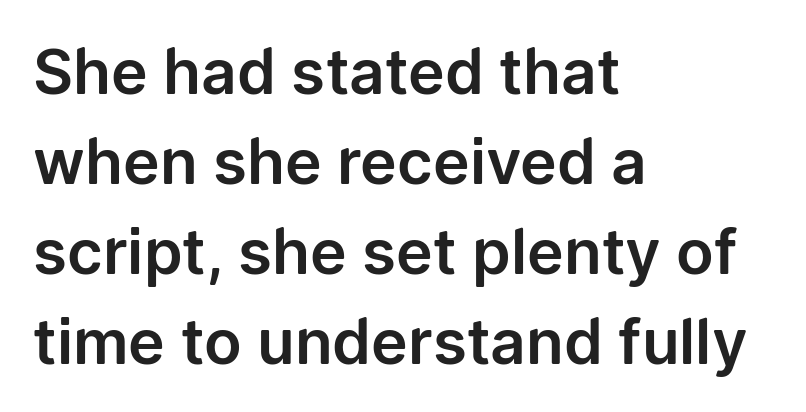
The font family rendered here belongs to the sans-serif group. Rows of type keep a routine distance in the vertical direction. Glyph-to-glyph distance matches everyday printed text. Ascenders rise straight up at ninety degrees.
